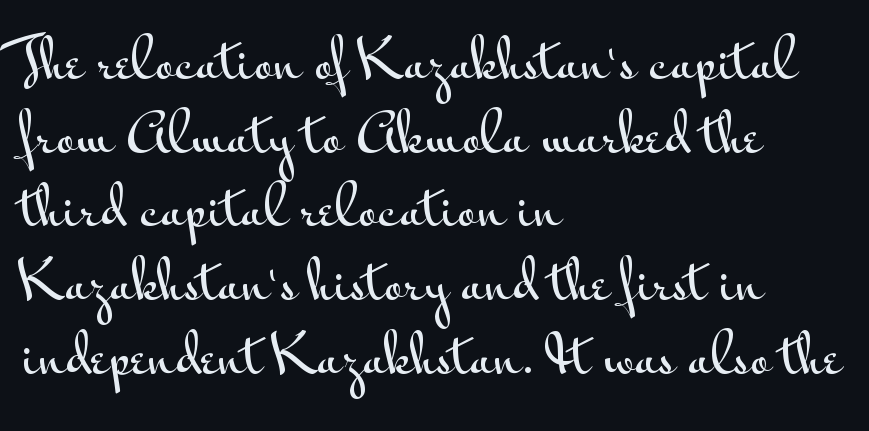
Q: Is the text italic (slanted)? A: Yes.
Q: Is the typeface a serif or a sans-serif typeface? A: Sans-serif.
Q: Is the text underlined? A: No.
Q: How is the paragraph aligned? A: Left-aligned.
Q: Is the spacing between letters normal or unusually wide? A: Normal.
Q: Is the spacing between lines tight, normal or loose? A: Normal.
Q: Width (condensed, normal, or wide)? A: Wide.
Q: Stroke contrast? A: Medium.
Q: x-height? A: Small.
Q: Monospaced? A: No.
